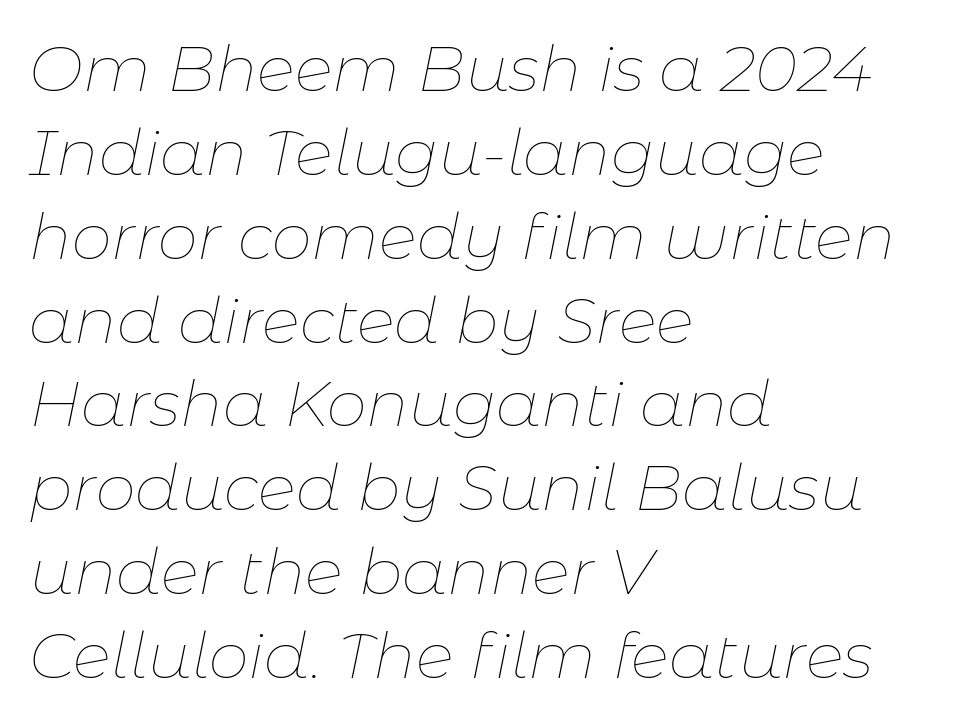
{"italic": "yes", "lean": "right", "slant_degrees": 11, "bold": "no", "weight": "thin", "width": "normal", "stroke_contrast": "low", "x_height": "medium", "monospaced": "no", "underline": "no", "align": "left", "line_spacing": "normal", "line_spacing_ratio": 1.31, "letter_spacing": "normal", "letter_spacing_em": 0.0, "glyph_px": 64}
